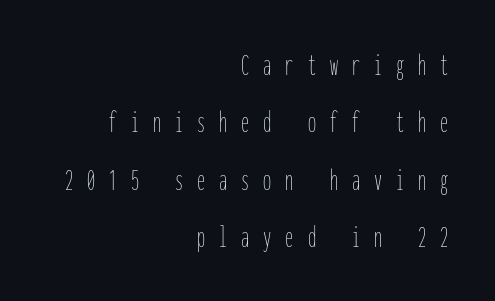
Q: Is the text bold? A: No.
Q: Is the text italic (slanted)? A: No, it is upright.
Q: Is the text underlined? A: No.
Q: How is the paragraph aligned? A: Right-aligned.
Q: Is the spacing between letters normal or unusually wide? A: Unusually wide.
Q: Width (condensed, normal, or wide)? A: Condensed.
Q: Stroke contrast? A: Low.
Q: x-height? A: Medium.
Q: Monospaced? A: Yes.
